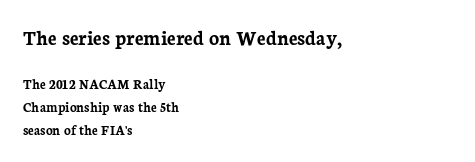
The rendering shrinks the type as you move from the upper chunk to the lower. The passage shown is emphatically bold. The ragged edge is on the right, which tells us the setting is flush left. This sample uses an upright cut, with every glyph sitting square on the baseline. A clean baseline with only descenders dipping below it.
